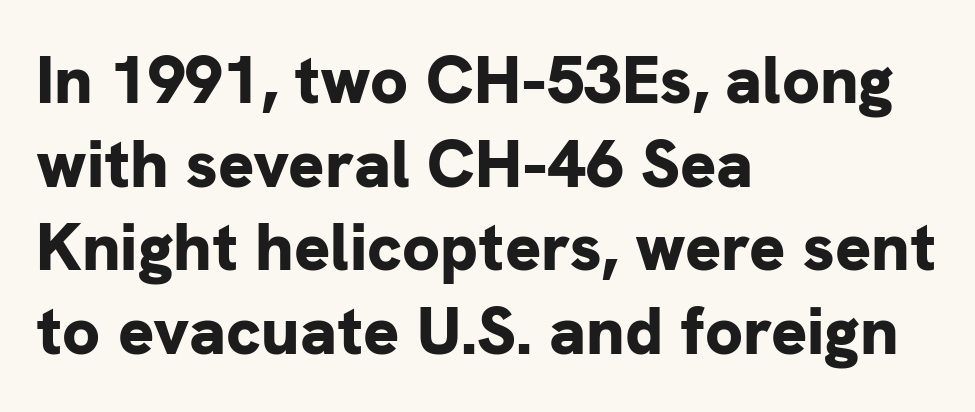
Q: Is the text bold? A: Yes.
Q: Is the text italic (slanted)? A: No, it is upright.
Q: Is the typeface a serif or a sans-serif typeface? A: Sans-serif.
Q: Is the text underlined? A: No.
Q: How is the paragraph aligned? A: Left-aligned.
Q: Is the spacing between letters normal or unusually wide? A: Normal.
Q: Is the spacing between lines tight, normal or loose? A: Normal.
Q: Width (condensed, normal, or wide)? A: Normal.
Q: Stroke contrast? A: Low.
Q: x-height? A: Medium.
Q: Monospaced? A: No.
